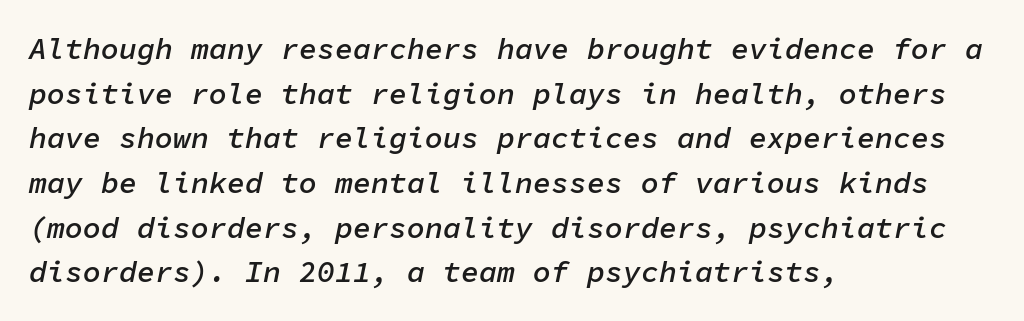
Q: Is the text bold? A: Semi-bold.
Q: Is the text italic (slanted)? A: Yes, it leans right by about 11 degrees.
Q: Is the text underlined? A: No.
Q: How is the paragraph aligned? A: Left-aligned.
Q: Is the spacing between letters normal or unusually wide? A: Normal.
Q: Is the spacing between lines tight, normal or loose? A: Normal.
Q: Width (condensed, normal, or wide)? A: Normal.
Q: Stroke contrast? A: Low.
Q: x-height? A: Medium.
Q: Monospaced? A: Yes.
